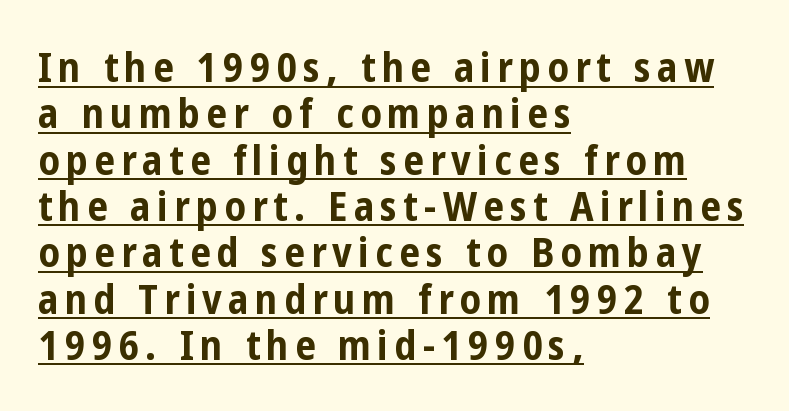
{"serif": "no", "italic": "no", "bold": "yes", "weight": "bold", "width": "condensed", "stroke_contrast": "low", "x_height": "medium", "monospaced": "no", "underline": "yes", "align": "left", "line_spacing": "tight", "line_spacing_ratio": 1.13, "glyph_px": 41}
